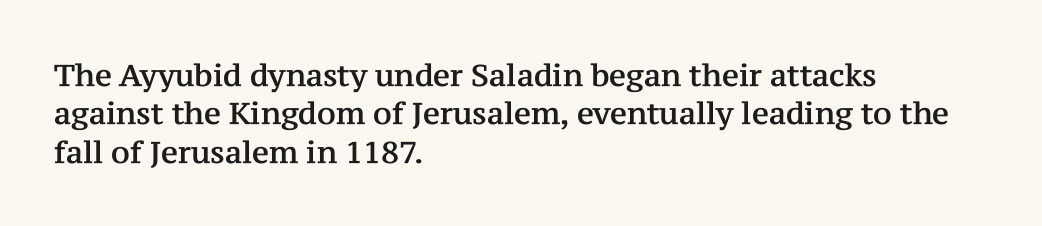
Caption: standard tracking, unaltered. The specimen omits any rule beneath the text block's lines. Short and long lines alike share a common starting point at left. The characters display serif detailing at their extremities.
